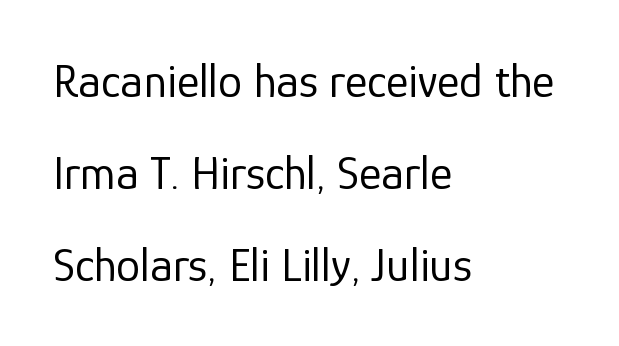
The image shows 48 px regular-weight sans-serif type, upright; set left-aligned, loose line spacing (1.92x), normal letter spacing, not underlined; low stroke contrast and a medium x-height.
